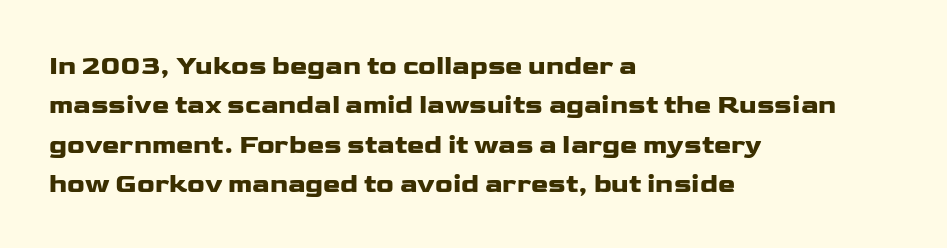
This rendering features lettering with no underline. Every row of glyphs begins at an identical x-position on the left. The leading is moderate, giving the passage an even texture. When letters stand straight like this, we call the style roman or upright.
